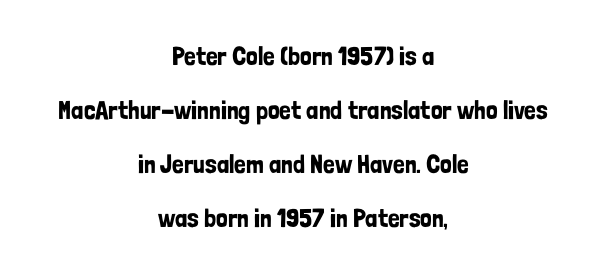
The horizontal fit of the characters is conventional and even. Horizontal alignment here is central, giving a formal, balanced look. The letters stand straight up with perfectly vertical stems. Unmarked baselines from the first word to the last. The passage shown stacks its lines with a broad gap.
